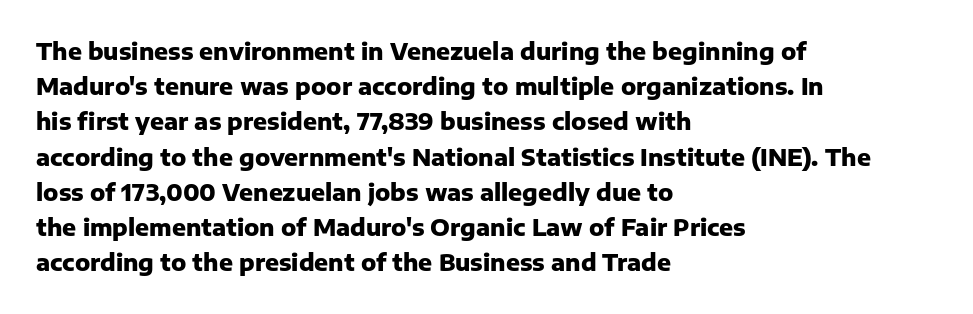
{"italic": "no", "bold": "yes", "underline": "no", "align": "left", "line_spacing": "normal", "line_spacing_ratio": 1.53, "letter_spacing": "normal", "letter_spacing_em": 0.0, "glyph_px": 23}
